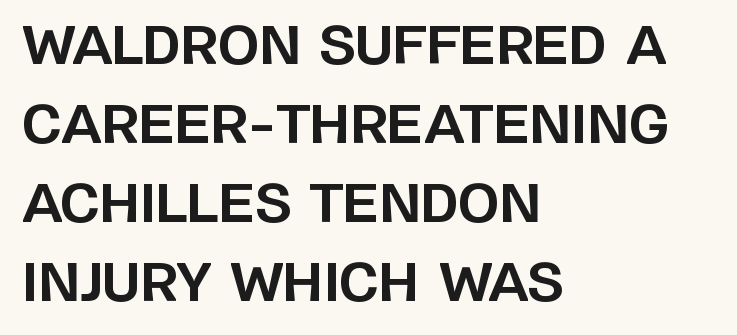
Q: Is the text bold? A: Yes.
Q: Is the text italic (slanted)? A: No, it is upright.
Q: Is the typeface a serif or a sans-serif typeface? A: Sans-serif.
Q: Is the text underlined? A: No.
Q: How is the paragraph aligned? A: Left-aligned.
Q: Is the spacing between letters normal or unusually wide? A: Normal.
Q: Is the spacing between lines tight, normal or loose? A: Normal.
Q: Width (condensed, normal, or wide)? A: Normal.
Q: Stroke contrast? A: Low.
Q: x-height? A: Large.
Q: Monospaced? A: No.
